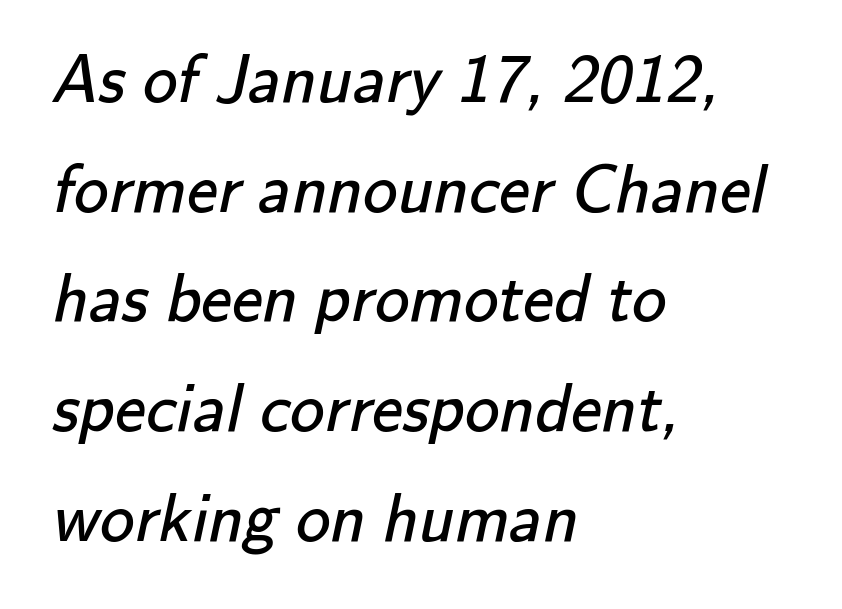
{"serif": "no", "bold": "no", "weight": "regular", "width": "normal", "stroke_contrast": "low", "x_height": "small", "monospaced": "no", "underline": "no", "align": "left", "line_spacing": "normal", "line_spacing_ratio": 1.59, "letter_spacing": "normal", "letter_spacing_em": 0.0, "glyph_px": 69}
